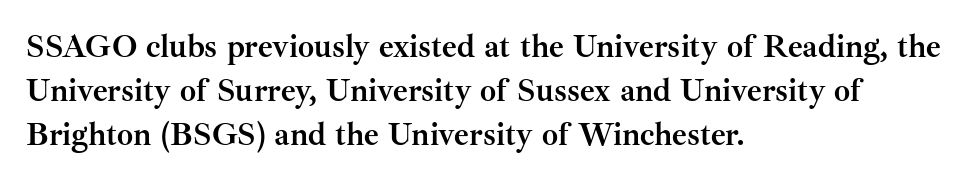
The image shows 32 px semibold serif type, upright; set left-aligned, normal line spacing (1.37x), normal letter spacing, not underlined; medium stroke contrast and a small x-height.
